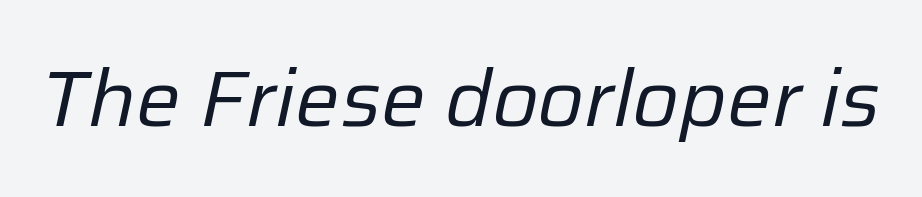
Q: Is the text bold? A: No.
Q: Is the text italic (slanted)? A: Yes, it leans right by about 12 degrees.
Q: Is the text underlined? A: No.
Q: Is the spacing between letters normal or unusually wide? A: Normal.
Q: Width (condensed, normal, or wide)? A: Normal.
Q: Stroke contrast? A: Low.
Q: x-height? A: Medium.
Q: Monospaced? A: No.
